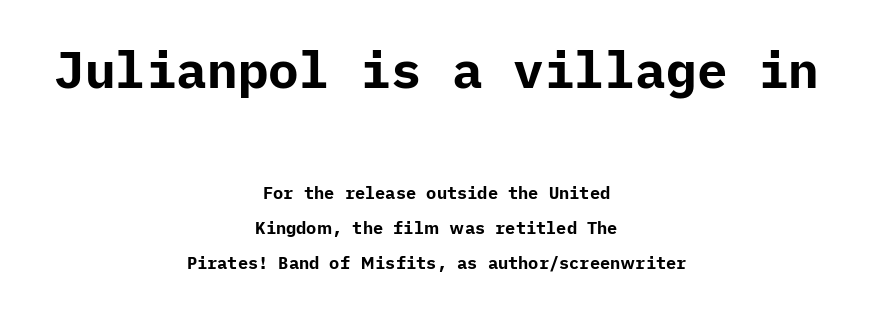
{"serif": "no", "italic": "no", "bold": "yes", "weight": "bold", "width": "normal", "stroke_contrast": "low", "x_height": "medium", "underline": "no", "align": "center", "line_spacing": "loose", "line_spacing_ratio": 2.06, "letter_spacing": "normal", "letter_spacing_em": 0.0, "larger_block": "first", "size_ratio": 3.0, "glyph_px": 51}
